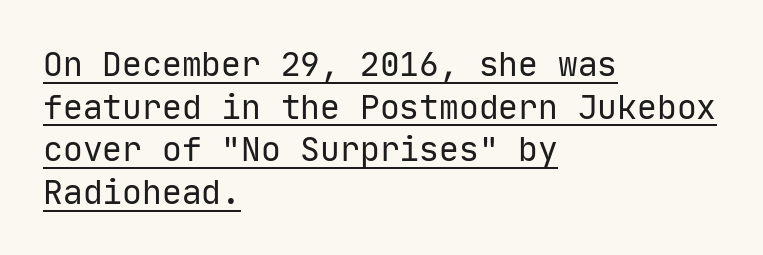
{"serif": "no", "italic": "no", "bold": "no", "weight": "regular", "width": "normal", "stroke_contrast": "low", "x_height": "medium", "monospaced": "yes", "underline": "yes", "align": "left", "line_spacing": "normal", "line_spacing_ratio": 1.29, "letter_spacing": "normal", "letter_spacing_em": 0.0, "glyph_px": 33}
